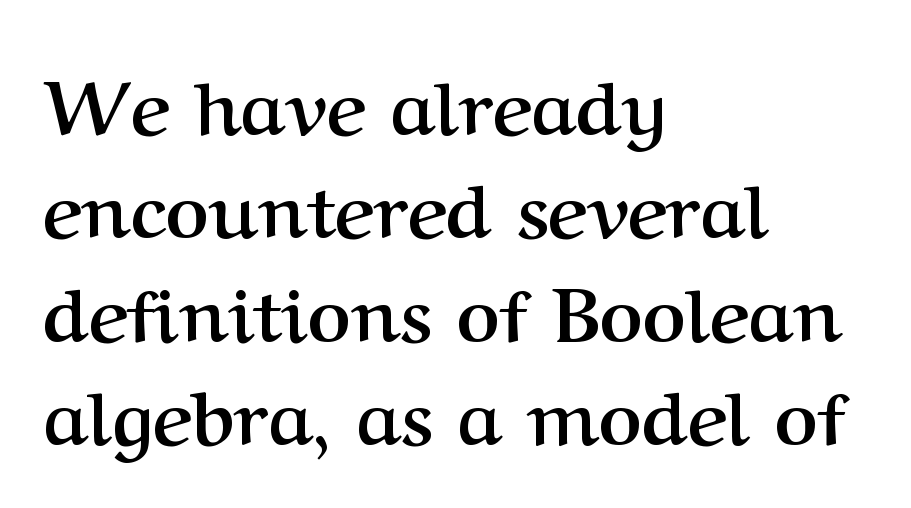
Old-style or modern, the face here clearly has serifs. Each row of text sits above clean, open space. Every stem runs plumb, perpendicular to the baseline. The paragraph has a hard left edge and a soft right edge.
